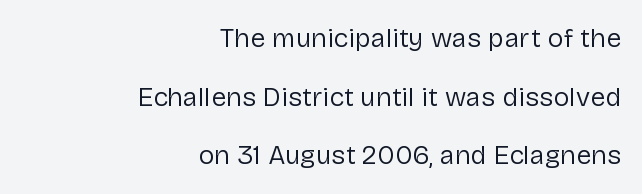
{"italic": "no", "bold": "no", "underline": "no", "align": "right", "line_spacing": "loose", "line_spacing_ratio": 2.17, "letter_spacing": "normal", "letter_spacing_em": 0.0, "glyph_px": 27}
